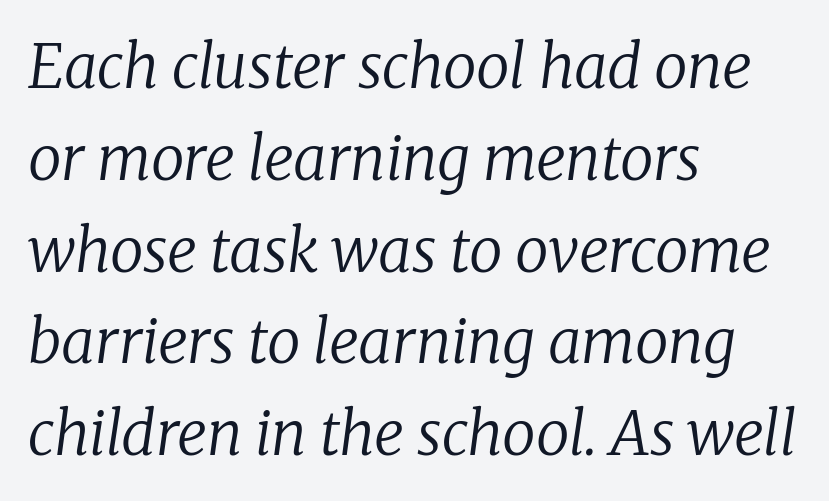
Q: Is the text bold? A: No.
Q: Is the text italic (slanted)? A: Yes, it leans right by about 8 degrees.
Q: Is the typeface a serif or a sans-serif typeface? A: Serif.
Q: Is the text underlined? A: No.
Q: How is the paragraph aligned? A: Left-aligned.
Q: Is the spacing between letters normal or unusually wide? A: Normal.
Q: Is the spacing between lines tight, normal or loose? A: Normal.
Q: Width (condensed, normal, or wide)? A: Normal.
Q: Stroke contrast? A: Low.
Q: x-height? A: Medium.
Q: Monospaced? A: No.
